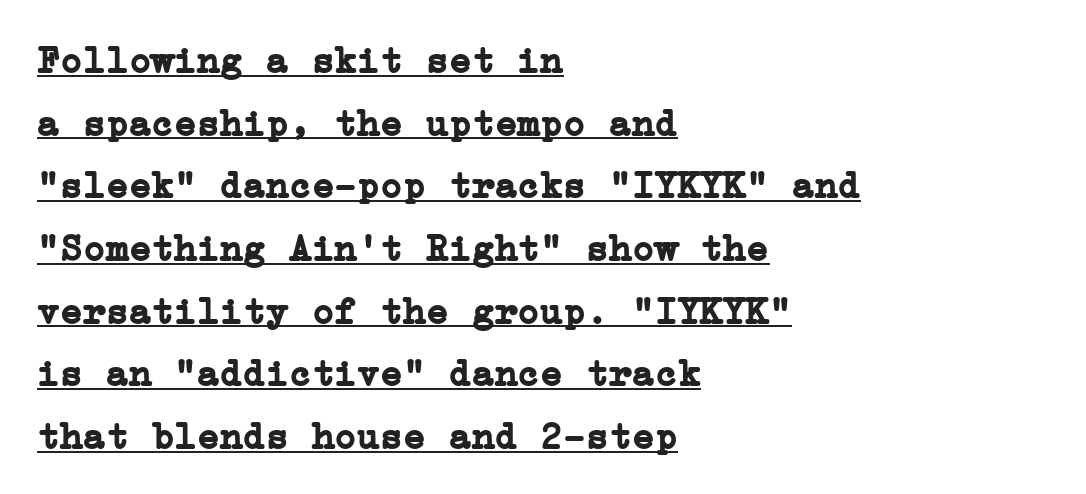
{"serif": "yes", "italic": "no", "bold": "yes", "weight": "semibold", "width": "normal", "stroke_contrast": "low", "x_height": "medium", "underline": "yes", "align": "left", "line_spacing": "normal", "line_spacing_ratio": 1.65, "letter_spacing": "normal", "letter_spacing_em": 0.0, "glyph_px": 38}
